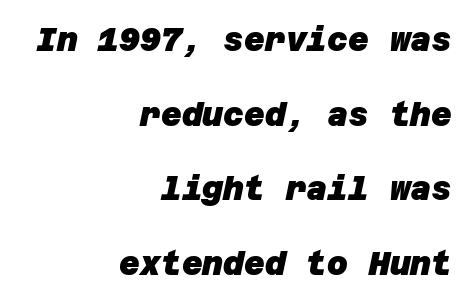
The baseline area is clear. What's the leading like? Stretched, with rows far apart. Is this a sans? Yes — the strokes have no serifs. A typesetter would call this zero additional tracking. Each glyph is drawn with heavy, bold strokes.
